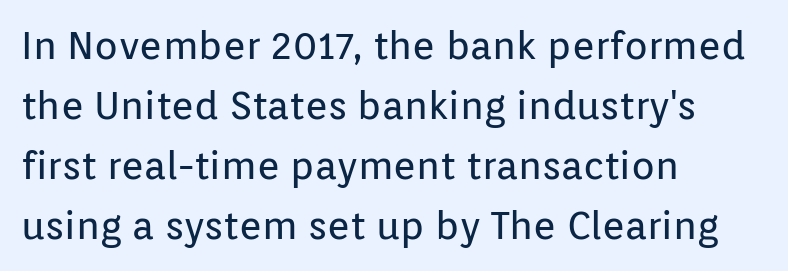
{"serif": "no", "italic": "no", "bold": "no", "weight": "regular", "width": "normal", "stroke_contrast": "low", "x_height": "medium", "monospaced": "no", "underline": "no", "align": "left", "line_spacing": "normal", "line_spacing_ratio": 1.54, "letter_spacing": "normal", "letter_spacing_em": 0.0, "glyph_px": 39}
